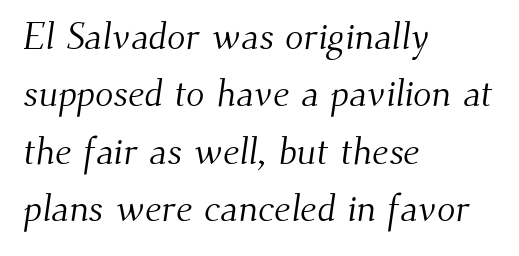
Do the characters align in a grid? No, the font is proportional. Inter-character spacing is left at the font's built-in metrics. The face used here is seriffed, in the tradition of book romans. Weight: regular or lighter.
